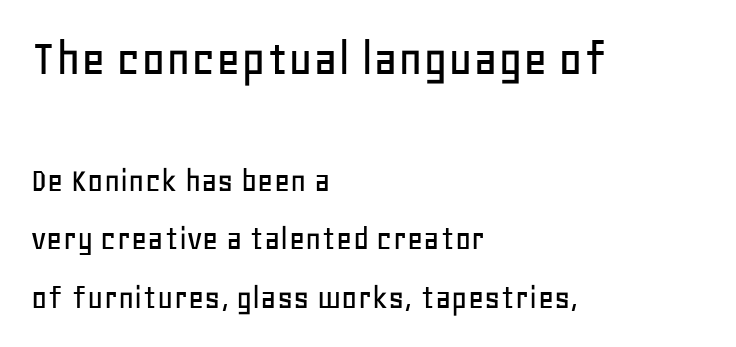
Q: Is the text italic (slanted)? A: No, it is upright.
Q: Is the typeface a serif or a sans-serif typeface? A: Sans-serif.
Q: Is the text underlined? A: No.
Q: How is the paragraph aligned? A: Left-aligned.
Q: Is the spacing between letters normal or unusually wide? A: Normal.
Q: Is the spacing between lines tight, normal or loose? A: Normal.
Q: Which block of text is set in a larger size, the first (top) or the second (bottom)? A: The first (top) one.
Q: Width (condensed, normal, or wide)? A: Normal.
Q: Stroke contrast? A: Low.
Q: x-height? A: Large.
Q: Monospaced? A: No.
